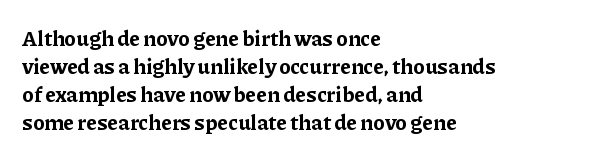
Anything drawn beneath the words? Only blank space. Evenly set lines give the paragraph a standard silhouette. In CSS terms this would be text-align: left. The font's upright variant was chosen for this text. Strokes here are thick enough to call this a true bold.
